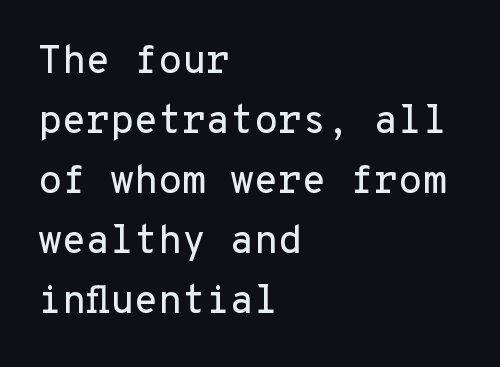
Q: Is the text italic (slanted)? A: No, it is upright.
Q: Is the typeface a serif or a sans-serif typeface? A: Sans-serif.
Q: Is the text underlined? A: No.
Q: How is the paragraph aligned? A: Left-aligned.
Q: Is the spacing between letters normal or unusually wide? A: Normal.
Q: Is the spacing between lines tight, normal or loose? A: Normal.
Q: Width (condensed, normal, or wide)? A: Normal.
Q: Stroke contrast? A: Low.
Q: x-height? A: Medium.
Q: Monospaced? A: Yes.
